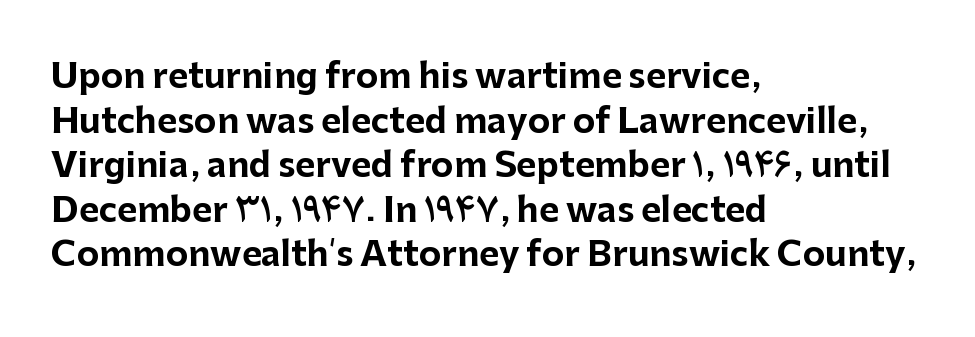
This rendering uses left alignment, leaving the right contour irregular. The line texture is even and compact thanks to regular tracking. You could not count columns in this text — the font is proportionally spaced. Caption: bold face, heavy strokes.
